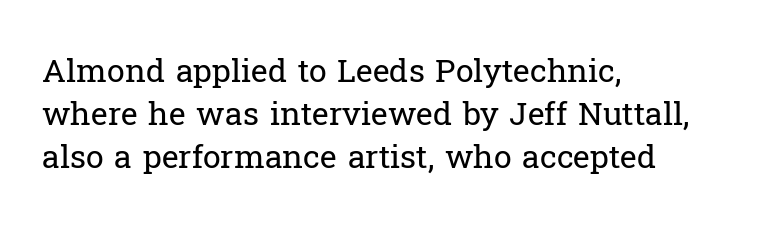
{"serif": "yes", "italic": "no", "bold": "no", "weight": "regular", "width": "normal", "stroke_contrast": "low", "x_height": "medium", "monospaced": "no", "underline": "no", "align": "left", "line_spacing": "normal", "line_spacing_ratio": 1.35, "letter_spacing": "normal", "letter_spacing_em": 0.0, "glyph_px": 32}
